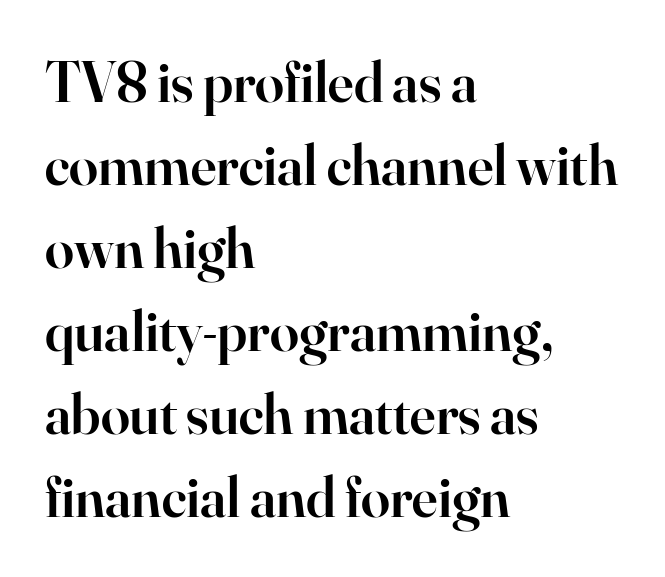
{"serif": "yes", "italic": "no", "bold": "semi", "weight": "semibold", "width": "normal", "stroke_contrast": "high", "x_height": "small", "monospaced": "no", "underline": "no", "align": "left", "line_spacing": "normal", "line_spacing_ratio": 1.43, "letter_spacing": "normal", "letter_spacing_em": 0.0, "glyph_px": 58}
